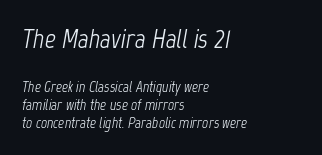
{"italic": "yes", "lean": "right", "slant_degrees": 12, "bold": "no", "underline": "no", "align": "left", "line_spacing_ratio": 1.22, "letter_spacing": "normal", "letter_spacing_em": 0.0, "larger_block": "first", "size_ratio": 1.8, "glyph_px": 27}
